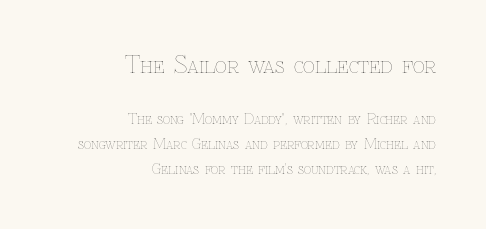
{"italic": "no", "bold": "no", "underline": "no", "align": "right", "line_spacing_ratio": 1.8, "letter_spacing": "normal", "letter_spacing_em": 0.0, "larger_block": "first", "size_ratio": 1.64, "glyph_px": 23}
